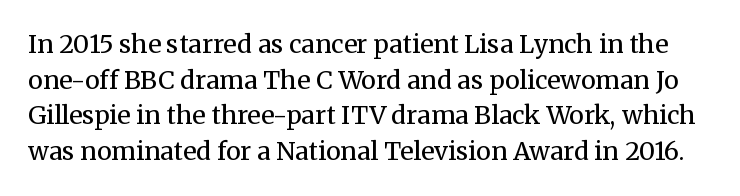
Decoration check: the copy has no underline. Each stroke keeps to a modest, everyday thickness or less. Every character sits straight up, as roman type does. Characters follow at the spacing the type designer built in.
